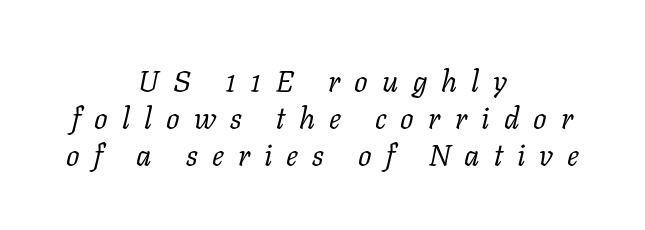
Q: Is the text bold? A: No.
Q: Is the text italic (slanted)? A: Yes, it leans right by about 11 degrees.
Q: Is the typeface a serif or a sans-serif typeface? A: Serif.
Q: Is the text underlined? A: No.
Q: How is the paragraph aligned? A: Centered.
Q: Is the spacing between letters normal or unusually wide? A: Unusually wide.
Q: Width (condensed, normal, or wide)? A: Normal.
Q: Stroke contrast? A: Low.
Q: x-height? A: Medium.
Q: Monospaced? A: No.
